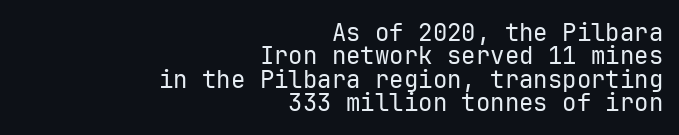
{"italic": "no", "bold": "no", "underline": "no", "align": "right", "line_spacing": "tight", "line_spacing_ratio": 0.97, "letter_spacing": "normal", "letter_spacing_em": 0.0, "glyph_px": 24}
